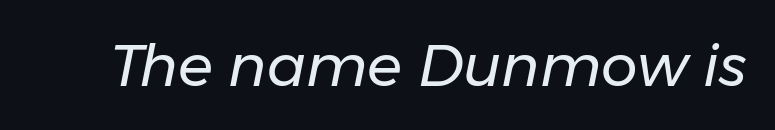
The image shows 58 px regular-weight type, italic (leaning right); set normal letter spacing, not underlined; low stroke contrast and a medium x-height.
